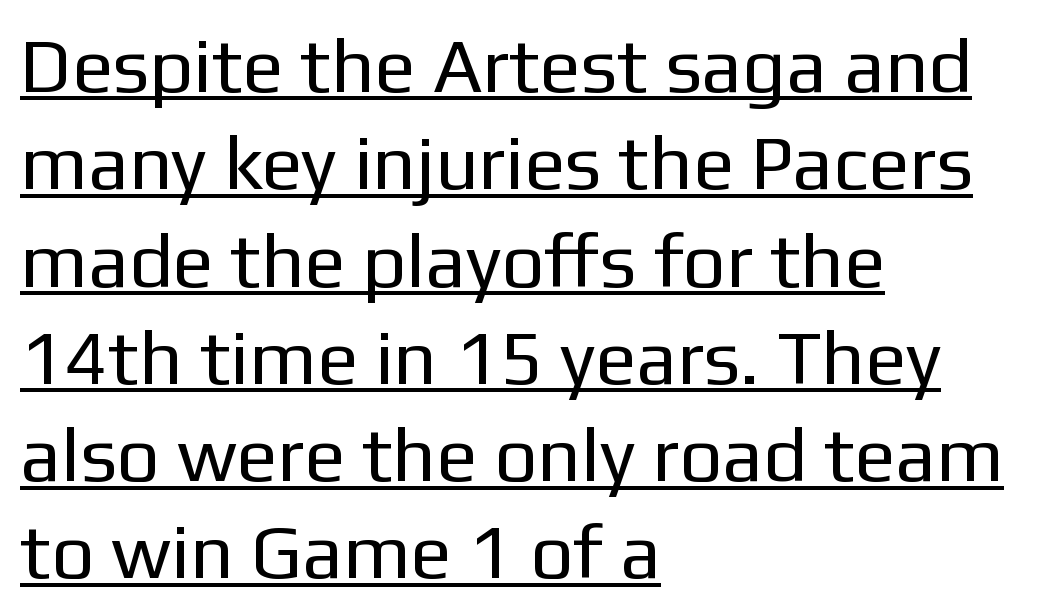
Q: Is the text bold? A: No.
Q: Is the text italic (slanted)? A: No, it is upright.
Q: Is the typeface a serif or a sans-serif typeface? A: Sans-serif.
Q: Is the text underlined? A: Yes.
Q: How is the paragraph aligned? A: Left-aligned.
Q: Is the spacing between letters normal or unusually wide? A: Normal.
Q: Is the spacing between lines tight, normal or loose? A: Normal.
Q: Width (condensed, normal, or wide)? A: Normal.
Q: Stroke contrast? A: Low.
Q: x-height? A: Medium.
Q: Monospaced? A: No.
